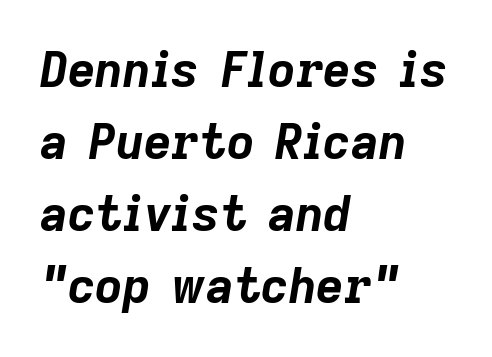
The image shows 48 px bold type, italic (leaning right); set left-aligned, normal line spacing (1.5x), normal letter spacing, not underlined; low stroke contrast and a medium x-height.
